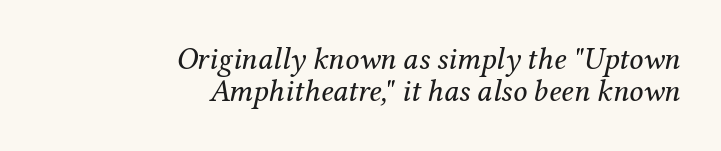
Q: Is the text bold? A: No.
Q: Is the text italic (slanted)? A: Yes, it leans right by about 12 degrees.
Q: Is the typeface a serif or a sans-serif typeface? A: Serif.
Q: Is the text underlined? A: No.
Q: How is the paragraph aligned? A: Right-aligned.
Q: Is the spacing between letters normal or unusually wide? A: Normal.
Q: Is the spacing between lines tight, normal or loose? A: Tight.
Q: Width (condensed, normal, or wide)? A: Normal.
Q: Stroke contrast? A: Medium.
Q: x-height? A: Medium.
Q: Monospaced? A: No.
